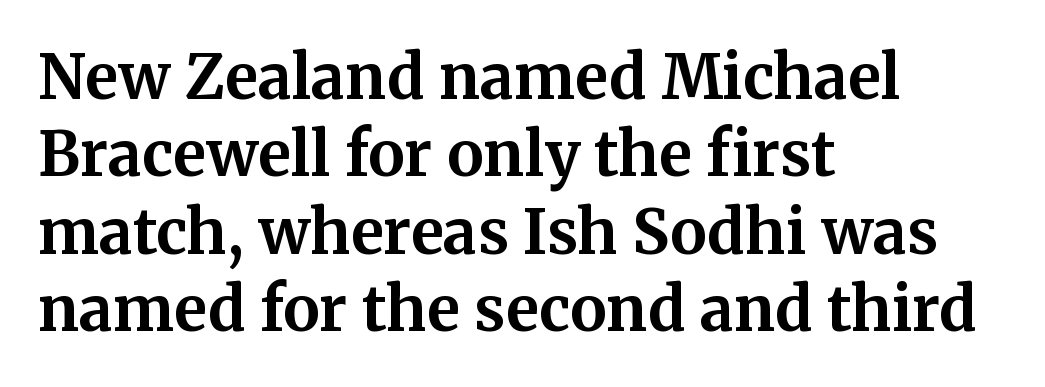
How heavy is the stroke? Heavy — this is a bold. The gap between lines stays unmarked. These lines are composed in type with serifs. A roman cut, with each character standing at attention. Each letter keeps its own natural width here, so spacing adapts to shape.
